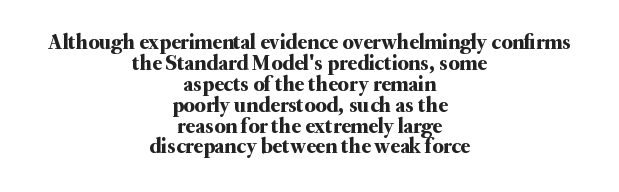
Q: Is the text italic (slanted)? A: No, it is upright.
Q: Is the text underlined? A: No.
Q: How is the paragraph aligned? A: Centered.
Q: Is the spacing between letters normal or unusually wide? A: Normal.
Q: Is the spacing between lines tight, normal or loose? A: Tight.
